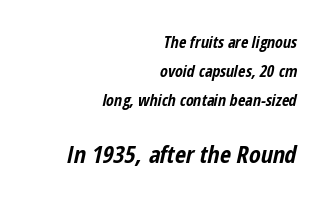
The image shows 24 px bold type, italic (leaning right); set right-aligned, line spacing 1.82x, normal letter spacing, not underlined; the second (bottom) block is 1.5x larger.
